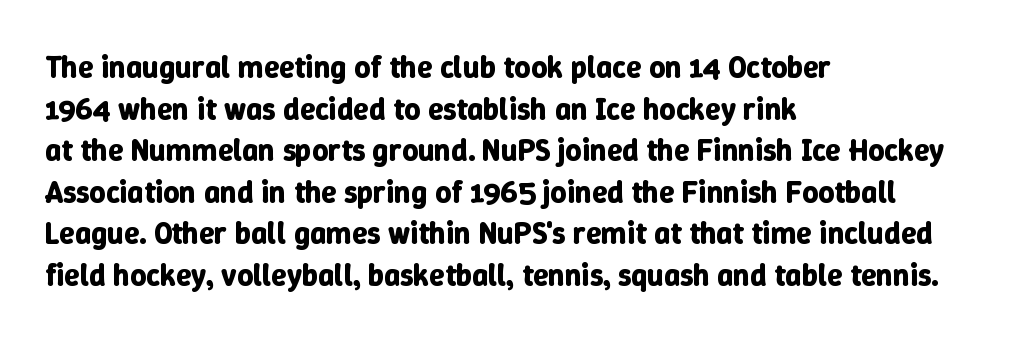
The lines sit at an ordinary, default distance from one another. Posture: upright roman. Strokes here are thick enough to call this a true bold. Inter-character spacing is left at the font's built-in metrics. A student would call this left alignment; a typographer would say flush left, rag right. Character widths vary here, with narrow letters taking less room than wide ones.
